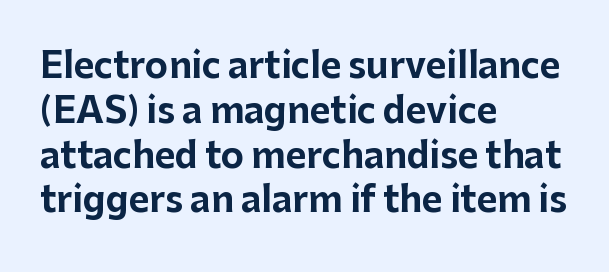
{"serif": "no", "italic": "no", "bold": "yes", "weight": "bold", "width": "normal", "stroke_contrast": "low", "x_height": "medium", "monospaced": "no", "underline": "no", "align": "left", "line_spacing": "normal", "line_spacing_ratio": 1.28, "letter_spacing": "normal", "letter_spacing_em": 0.0, "glyph_px": 35}
